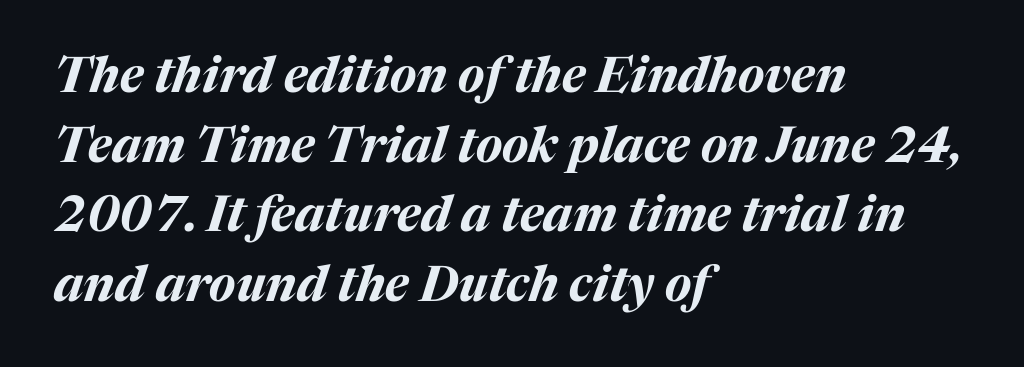
There's an unmistakable incline to the writing here. This sample has the flowing, uneven cadence of proportional lettering. This rendering uses left alignment, leaving the right contour irregular. Is there much room between lines? A standard amount, neither cramped nor airy. Descenders are the only things crossing below the line.
